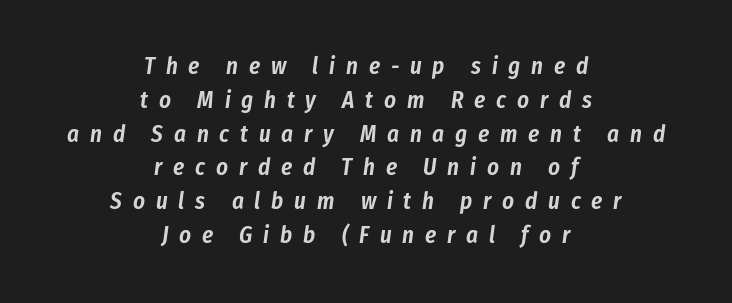
Is the type slanted? Yes — the strokes lean at a clear angle. What stands out about the letter spacing? Its width — letters are far apart. How would I describe the line gaps? Plain and ordinary. The paragraph has two soft edges and a firm central axis. The zone under the glyphs is completely vacant.
